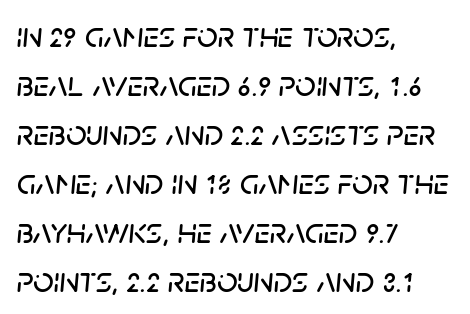
The face used here has a pronounced slope to its letters. Where is the straight margin? On the left. Students, note that the glyphs here touch the page at normal intervals. Check under the words: just untouched page. Spacing verdict: proportional, widths tailored to each character. Whoever set this chose a conventional vertical rhythm.
